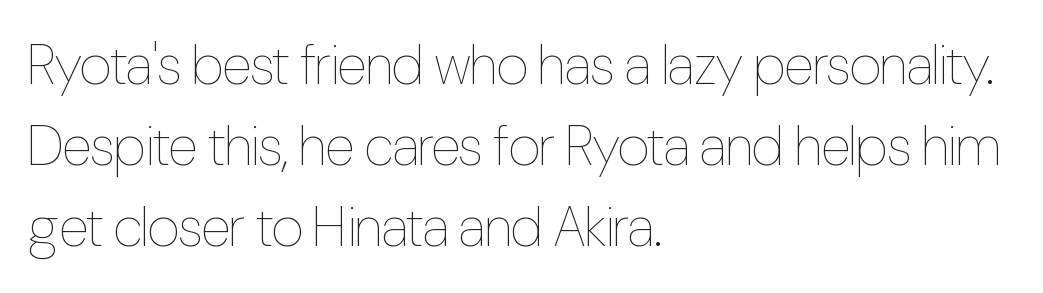
Q: Is the text bold? A: No.
Q: Is the text italic (slanted)? A: No, it is upright.
Q: Is the text underlined? A: No.
Q: How is the paragraph aligned? A: Left-aligned.
Q: Is the spacing between letters normal or unusually wide? A: Normal.
Q: Is the spacing between lines tight, normal or loose? A: Normal.
Q: Width (condensed, normal, or wide)? A: Condensed.
Q: Stroke contrast? A: Low.
Q: x-height? A: Medium.
Q: Monospaced? A: No.
